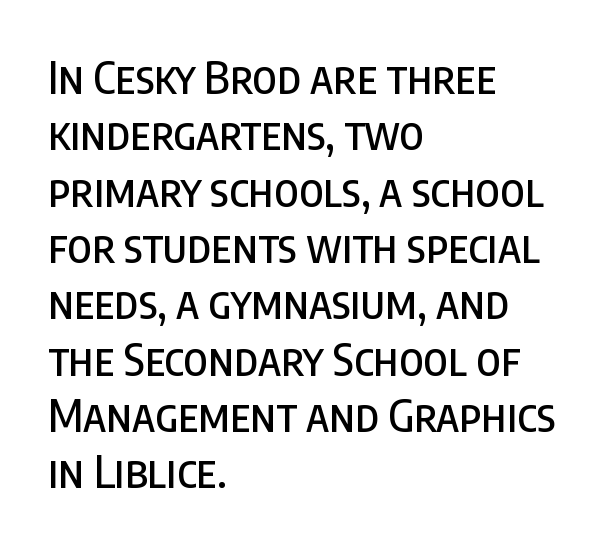
Varying glyph widths throughout — classic text-font behaviour. The words here are not underlined. Letter spacing: default. Left-aligned paragraph, ragged on the right. A typesetter would call this leading conventional body-copy spacing. Nope, not italic — everything's standing straight.
